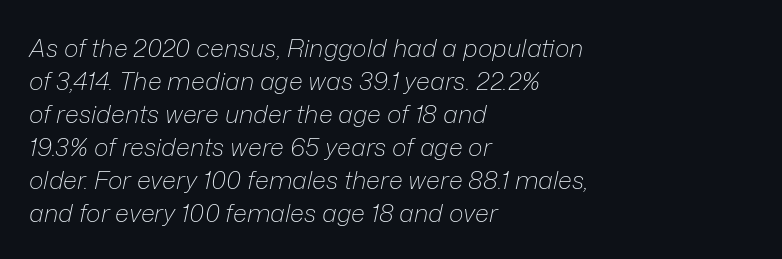
The image shows 25 px text type, italic (leaning right); set left-aligned, normal line spacing (1.32x), normal letter spacing, not underlined.
